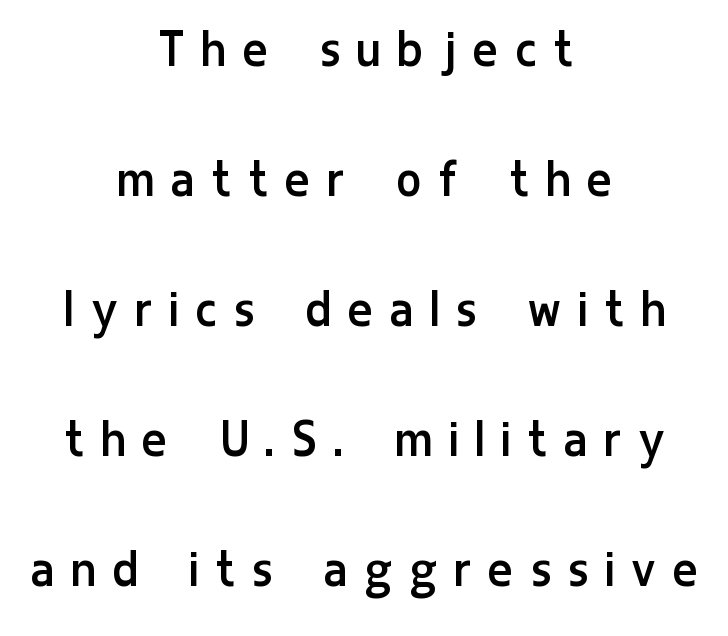
The image shows 57 px regular-weight, condensed sans-serif type, upright; set centered, loose line spacing (2.28x), unusually wide letter spacing (+0.33 em), not underlined; low stroke contrast and a medium x-height.
